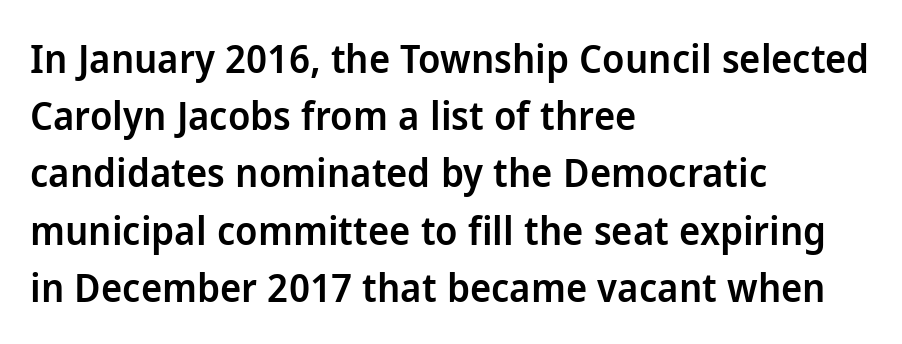
The image shows 40 px semibold sans-serif type, upright; set left-aligned, normal line spacing (1.43x), normal letter spacing, not underlined; low stroke contrast and a medium x-height.
